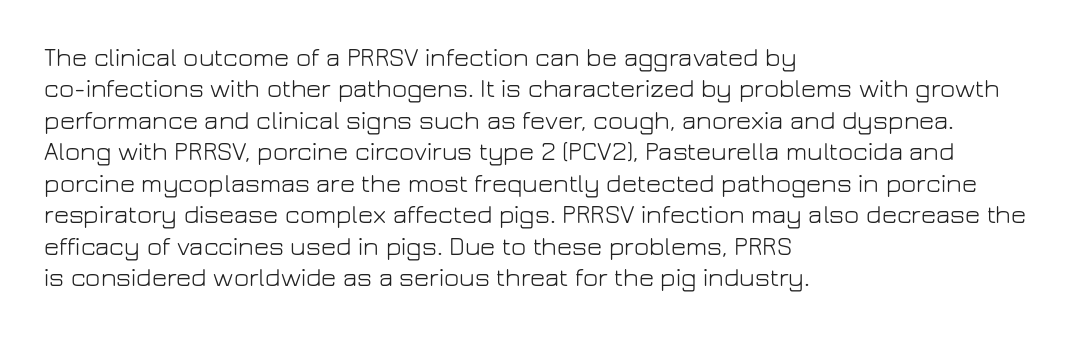
{"italic": "no", "bold": "no", "underline": "no", "align": "left", "line_spacing_ratio": 1.21, "letter_spacing": "normal", "letter_spacing_em": 0.0, "glyph_px": 26}
